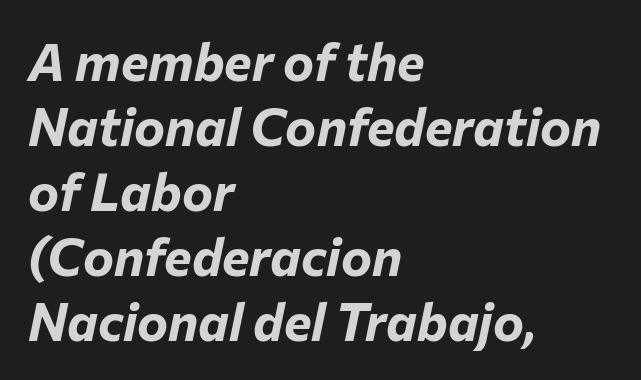
{"italic": "yes", "lean": "right", "slant_degrees": 12, "bold": "yes", "weight": "bold", "width": "normal", "stroke_contrast": "low", "x_height": "medium", "monospaced": "no", "underline": "no", "align": "left", "line_spacing": "normal", "line_spacing_ratio": 1.25, "letter_spacing": "normal", "letter_spacing_em": 0.0, "glyph_px": 52}
